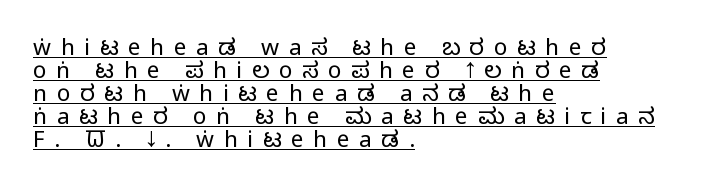
{"italic": "no", "bold": "no", "underline": "yes", "align": "left", "line_spacing": "tight", "line_spacing_ratio": 1.0, "letter_spacing": "wide", "letter_spacing_em": 0.41, "glyph_px": 23}
